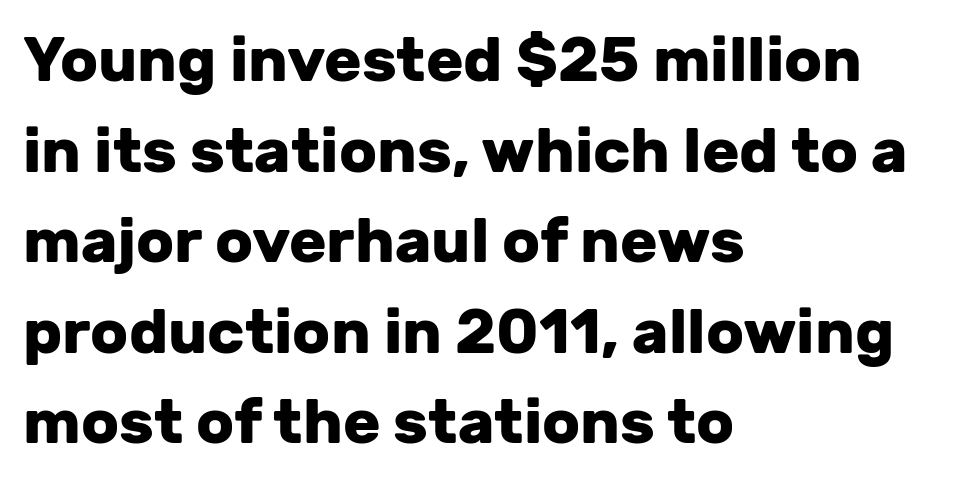
{"serif": "no", "italic": "no", "bold": "yes", "weight": "heavy", "width": "normal", "stroke_contrast": "low", "x_height": "medium", "monospaced": "no", "underline": "no", "align": "left", "line_spacing": "normal", "line_spacing_ratio": 1.46, "letter_spacing": "normal", "letter_spacing_em": 0.0, "glyph_px": 62}
